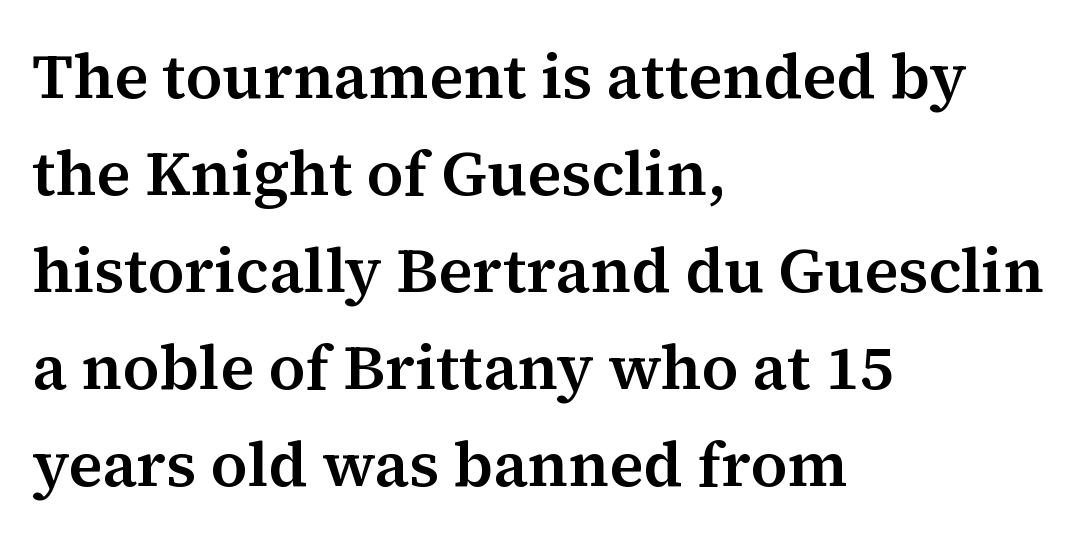
Q: Is the text italic (slanted)? A: No, it is upright.
Q: Is the typeface a serif or a sans-serif typeface? A: Serif.
Q: Is the text underlined? A: No.
Q: How is the paragraph aligned? A: Left-aligned.
Q: Is the spacing between letters normal or unusually wide? A: Normal.
Q: Is the spacing between lines tight, normal or loose? A: Normal.
Q: Width (condensed, normal, or wide)? A: Normal.
Q: Stroke contrast? A: Medium.
Q: x-height? A: Medium.
Q: Monospaced? A: No.
